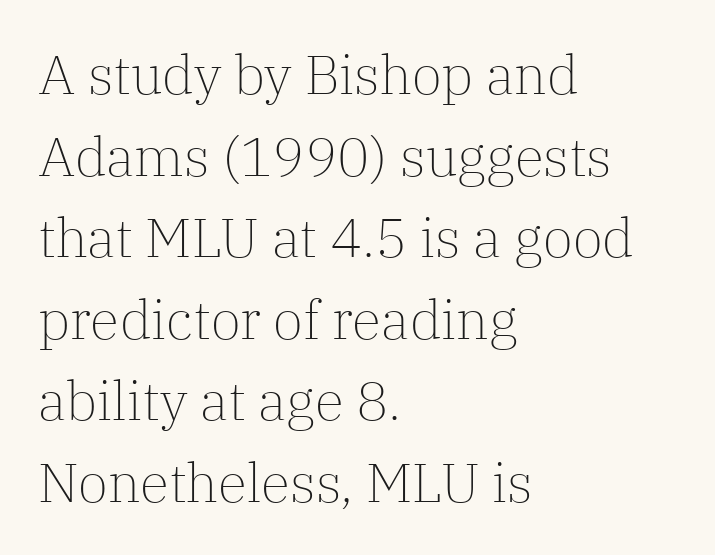
{"serif": "yes", "italic": "no", "bold": "no", "weight": "light", "width": "normal", "stroke_contrast": "low", "x_height": "medium", "monospaced": "no", "underline": "no", "align": "left", "line_spacing": "normal", "line_spacing_ratio": 1.51, "letter_spacing": "normal", "letter_spacing_em": 0.0, "glyph_px": 54}
